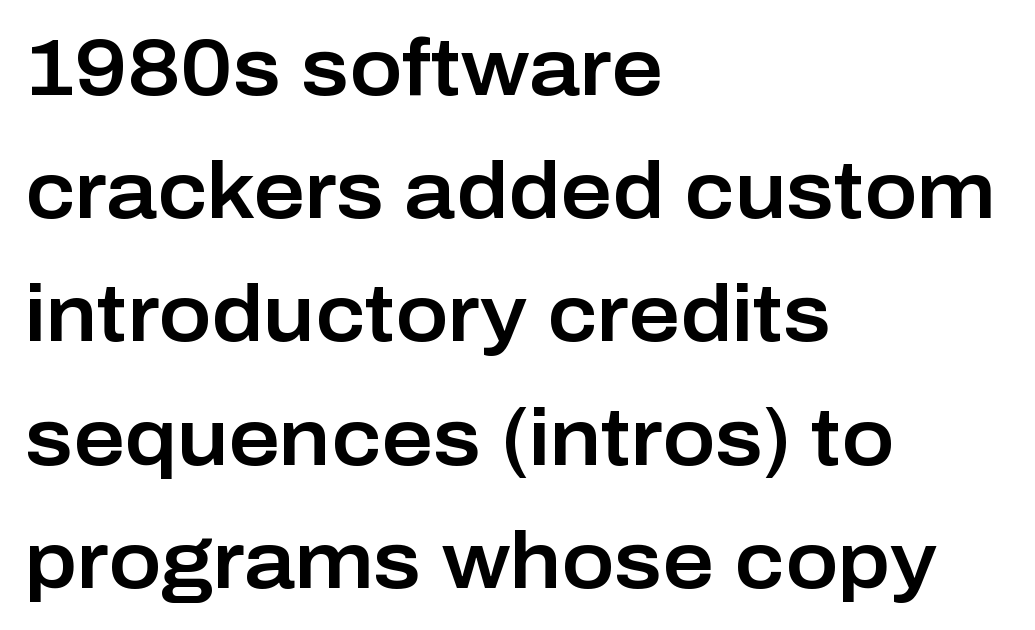
The image shows 79 px sans-serif type, upright; set left-aligned, normal line spacing (1.56x), normal letter spacing, not underlined; low stroke contrast and a medium x-height.
